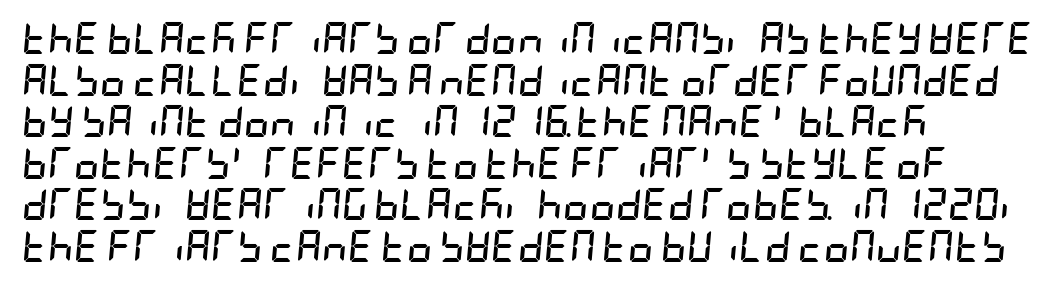
The image shows 32 px semibold, condensed type, italic (leaning right); set left-aligned, normal line spacing (1.3x), normal letter spacing, not underlined; low stroke contrast and a large x-height.
